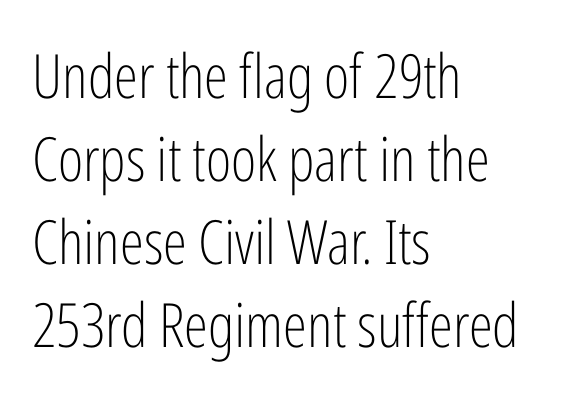
Q: Is the text bold? A: No.
Q: Is the text italic (slanted)? A: No, it is upright.
Q: Is the typeface a serif or a sans-serif typeface? A: Sans-serif.
Q: Is the text underlined? A: No.
Q: How is the paragraph aligned? A: Left-aligned.
Q: Is the spacing between letters normal or unusually wide? A: Normal.
Q: Is the spacing between lines tight, normal or loose? A: Normal.
Q: Width (condensed, normal, or wide)? A: Condensed.
Q: Stroke contrast? A: Low.
Q: x-height? A: Medium.
Q: Monospaced? A: No.
